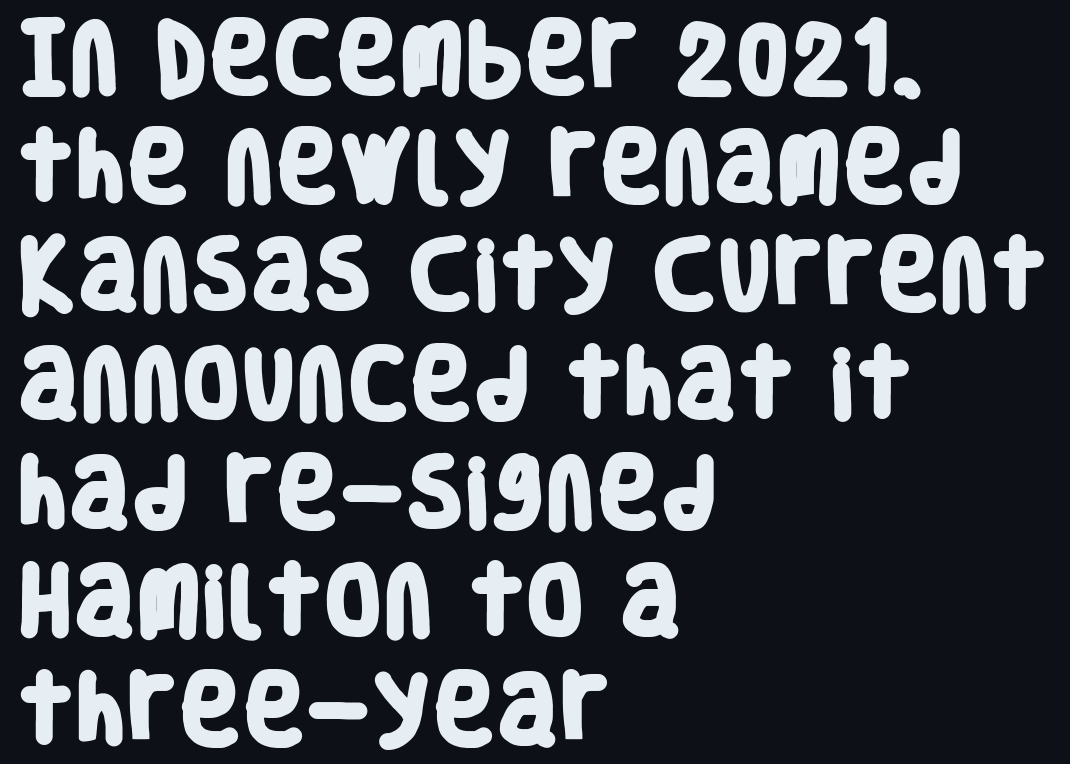
Has an underline been added? It has not. Default kerning and tracking; the words read as compact shapes. This sample has the flowing, uneven cadence of proportional lettering. The font is running at its bold setting. Vertically, the passage feels balanced, rows spaced as you'd expect. Does the type have serifs? No, each stem ends abruptly.
